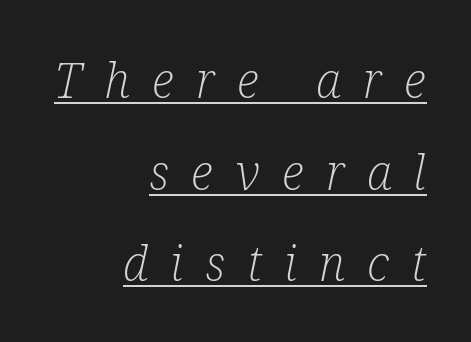
Short note: letters widely spaced. Is the block centered? No — it sits flush against the right margin. Think of a printed novel: that variable character pitch is what you see here. You can tell from the footed stems that serif type was used.
